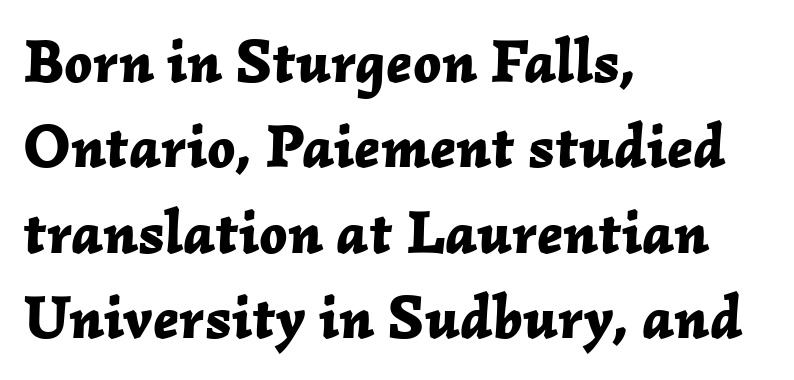
Tracking here is standard; glyphs follow each other at the usual distance. In CSS terms this would be text-align: left. Italic? Definitely — the glyphs are oblique. Strong, thick strokes mark this as bold type. The foot of each line stays bare and open. The rows are spaced the way most documents space them.
